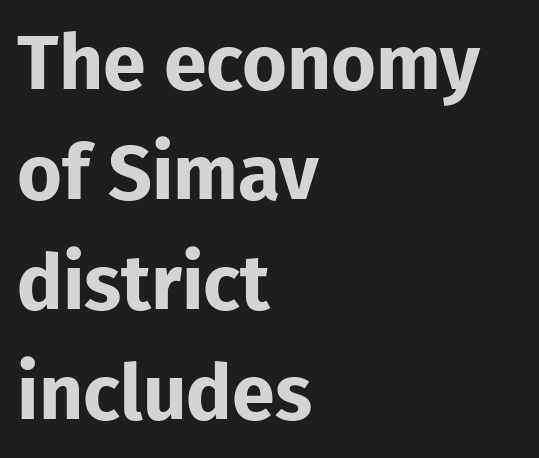
Q: Is the text bold? A: Yes.
Q: Is the text italic (slanted)? A: No, it is upright.
Q: Is the typeface a serif or a sans-serif typeface? A: Sans-serif.
Q: Is the text underlined? A: No.
Q: How is the paragraph aligned? A: Left-aligned.
Q: Is the spacing between letters normal or unusually wide? A: Normal.
Q: Is the spacing between lines tight, normal or loose? A: Normal.
Q: Width (condensed, normal, or wide)? A: Normal.
Q: Stroke contrast? A: Low.
Q: x-height? A: Medium.
Q: Monospaced? A: No.
